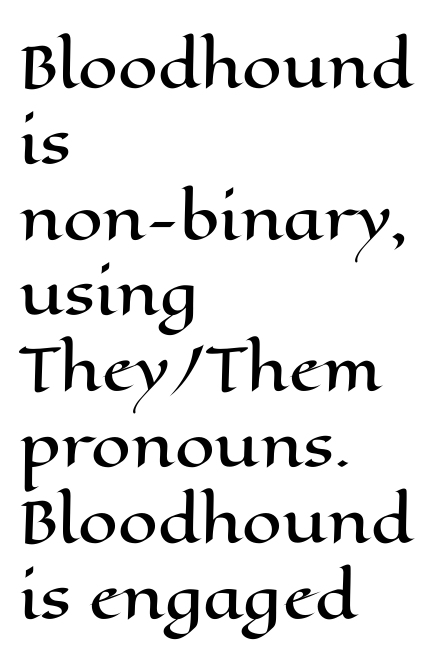
Q: Is the text italic (slanted)? A: No, it is upright.
Q: Is the text underlined? A: No.
Q: How is the paragraph aligned? A: Left-aligned.
Q: Is the spacing between letters normal or unusually wide? A: Normal.
Q: Is the spacing between lines tight, normal or loose? A: Normal.
Q: Width (condensed, normal, or wide)? A: Wide.
Q: Stroke contrast? A: High.
Q: x-height? A: Medium.
Q: Monospaced? A: No.
